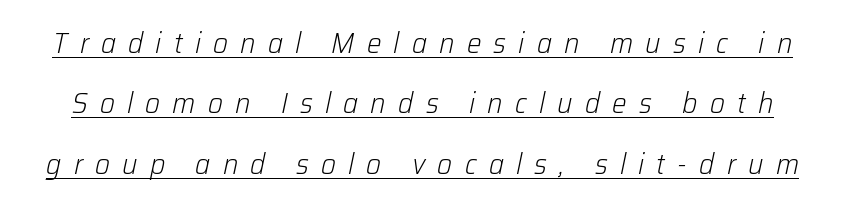
{"italic": "yes", "lean": "right", "slant_degrees": 12, "bold": "no", "weight": "light", "width": "normal", "stroke_contrast": "low", "x_height": "medium", "monospaced": "no", "underline": "yes", "line_spacing": "loose", "line_spacing_ratio": 2.08, "letter_spacing": "wide", "letter_spacing_em": 0.42, "glyph_px": 29}
